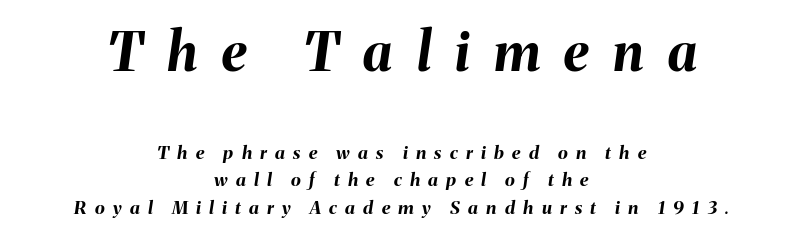
The image shows 53 px bold type, italic (leaning right); set centered, normal line spacing (1.52x), unusually wide letter spacing (+0.46 em), not underlined; the first (top) block is 2.94x larger; medium stroke contrast and a medium x-height.
